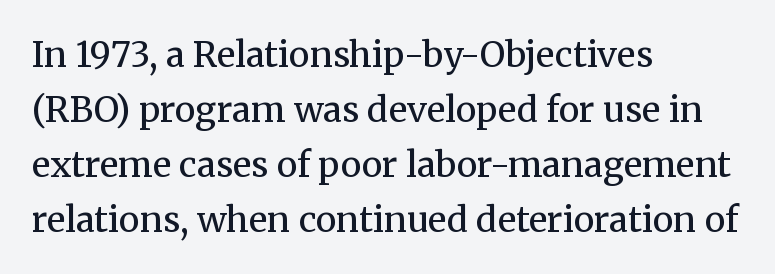
The image shows 35 px regular-weight serif type, upright; set left-aligned, normal line spacing (1.57x), normal letter spacing, not underlined; medium stroke contrast and a medium x-height.
